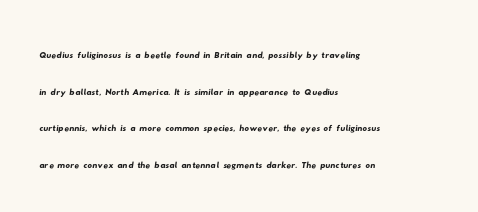
Caption: multi-line text, flush left, ragged right. Only glyphs here, with clear space below each row. Vertically, the passage feels balanced, rows spaced as you'd expect. Here the glyphs are tracked normally, forming tight word shapes.
